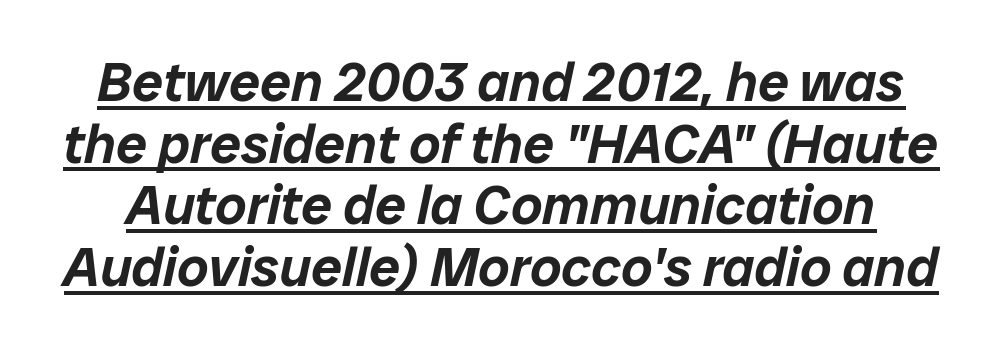
The line texture is even and compact thanks to regular tracking. Characters are canted at an angle relative to the baseline's perpendicular. Leading: reduced. A continuous stroke trails under the words, as in a hyperlink. Note the varied advance widths — an 'i' is clearly narrower than an 'm'.
